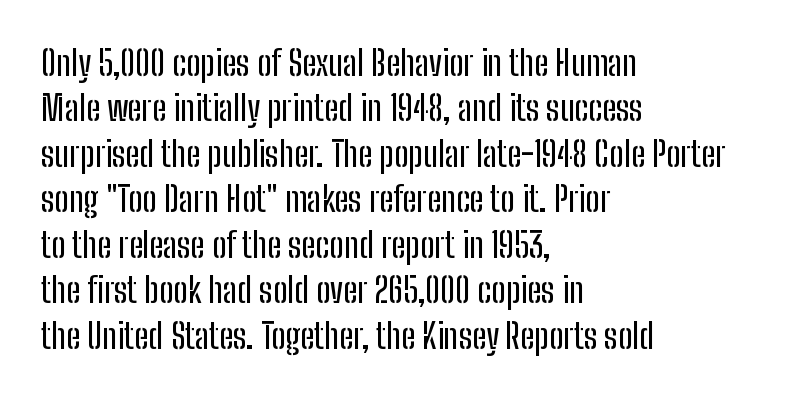
{"serif": "no", "italic": "no", "width": "condensed", "stroke_contrast": "low", "x_height": "medium", "monospaced": "no", "underline": "no", "align": "left", "line_spacing": "normal", "line_spacing_ratio": 1.3, "letter_spacing": "normal", "letter_spacing_em": 0.0, "glyph_px": 35}
